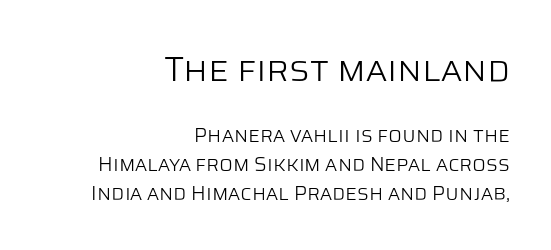
The image shows 35 px light sans-serif type, upright; set right-aligned, normal line spacing (1.44x), normal letter spacing, not underlined; the first (top) block is 1.75x larger; low stroke contrast and a large x-height.
